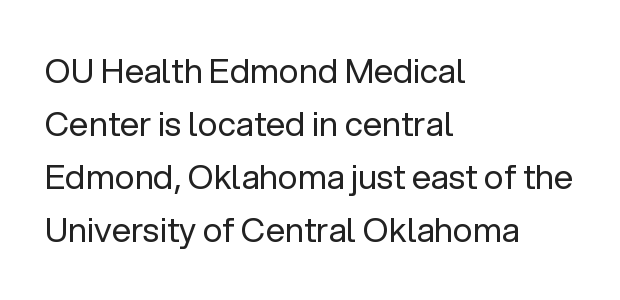
Vertical stems look standard width or narrower in stroke. Is this a sans? Yes — the strokes have no serifs. This sample uses plain, unmodified letter spacing. Horizontally, the lines are justified to the leading edge only.
